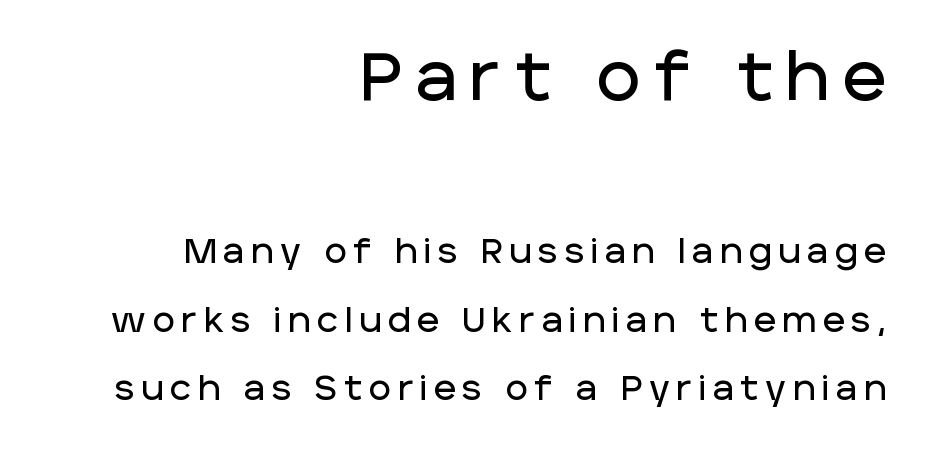
A clean baseline with only descenders dipping below it. If you drew a ruler down the right edge, every line would touch it. The face used here appears at its bigger size in the upper chunk. Is there much room between lines? Yes — plenty of vertical air separates them.
